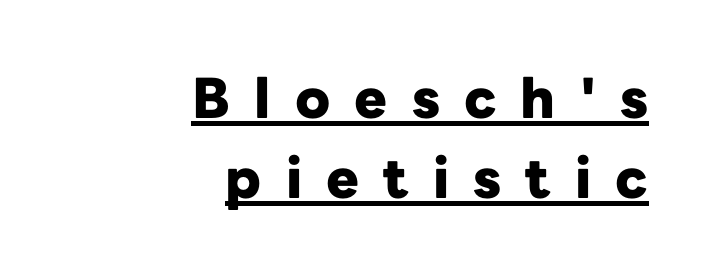
{"serif": "no", "italic": "no", "bold": "yes", "weight": "heavy", "width": "normal", "stroke_contrast": "low", "x_height": "medium", "monospaced": "no", "underline": "yes", "align": "right", "line_spacing": "normal", "line_spacing_ratio": 1.45, "letter_spacing": "wide", "letter_spacing_em": 0.44, "glyph_px": 55}
